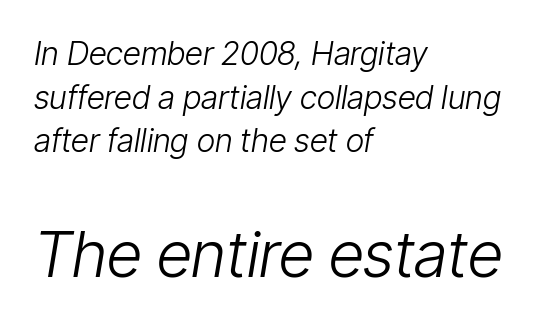
The image shows 63 px light, condensed type, italic (leaning right); set left-aligned, normal line spacing (1.36x), normal letter spacing, not underlined; the second (bottom) block is 1.97x larger; low stroke contrast and a medium x-height.
